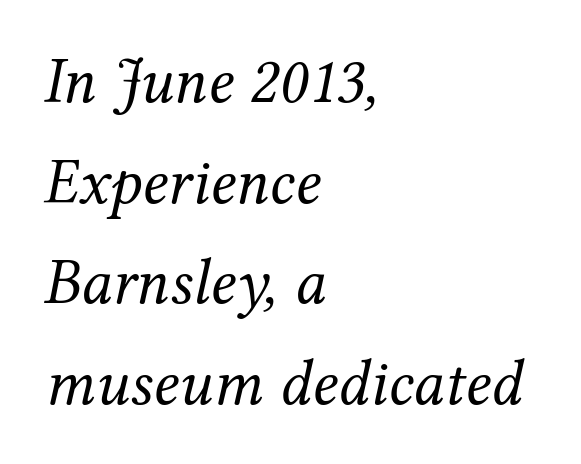
Words appear dense and cohesive because spacing is normal. Regarding serifs, this sample has them. Heaviness? Minimal to ordinary, like unemphasized prose. Caption: multi-line text, flush left, ragged right. Lines of text with bare space underneath.
